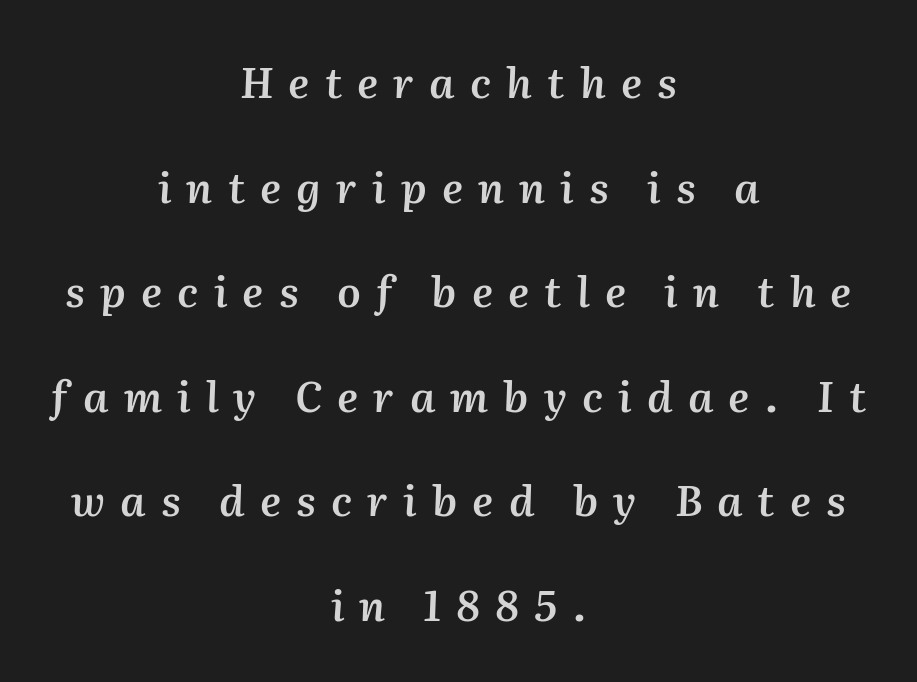
The image shows 42 px semibold type, italic (leaning right); set centered, loose line spacing (2.49x), unusually wide letter spacing (+0.36 em), not underlined; medium stroke contrast and a medium x-height.
